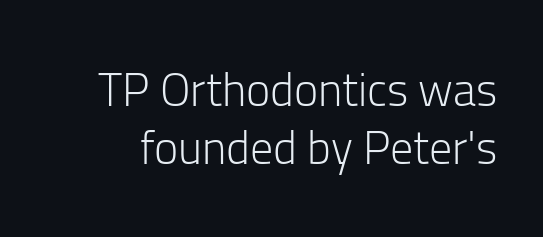
Q: Is the text bold? A: No.
Q: Is the text italic (slanted)? A: No, it is upright.
Q: Is the typeface a serif or a sans-serif typeface? A: Sans-serif.
Q: Is the text underlined? A: No.
Q: Is the spacing between letters normal or unusually wide? A: Normal.
Q: Is the spacing between lines tight, normal or loose? A: Normal.
Q: Width (condensed, normal, or wide)? A: Normal.
Q: Stroke contrast? A: Low.
Q: x-height? A: Medium.
Q: Monospaced? A: No.
